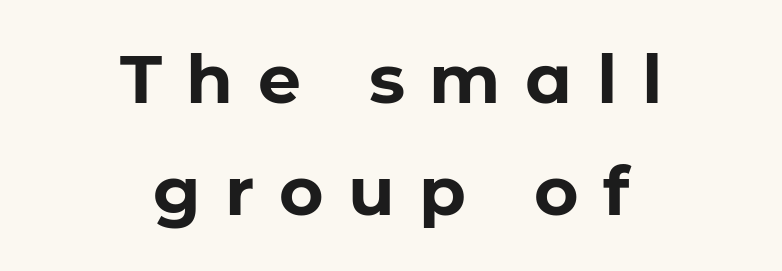
The letterforms stand isolated, each surrounded by extra space. The designer left line spacing at the default. Just letters on the line, the space beneath them empty. These lines stack symmetrically, like a column narrowing and widening about its center. Its strokes are broad and dark, the hallmark of bold type.
